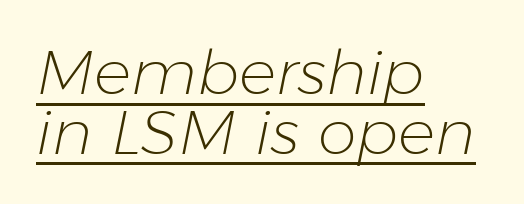
The image shows 62 px light type, italic (leaning right); set left-aligned, tight line spacing (0.96x), normal letter spacing, underlined; low stroke contrast and a medium x-height.
